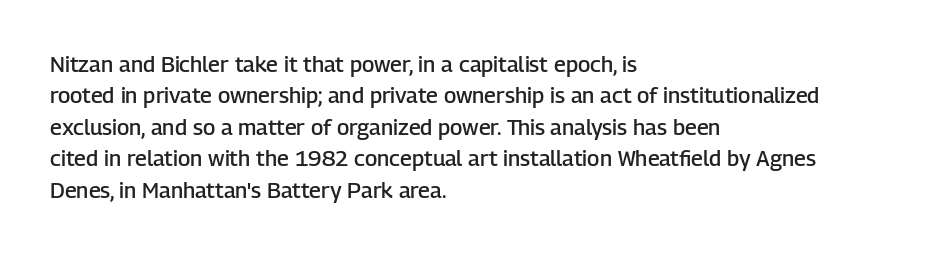
{"italic": "no", "bold": "semi", "underline": "no", "align": "left", "line_spacing": "normal", "line_spacing_ratio": 1.43, "letter_spacing": "normal", "letter_spacing_em": 0.0, "glyph_px": 22}
